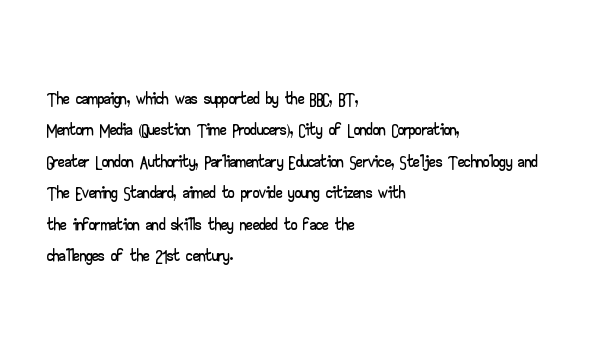
Tracking value appears to be zero — textbook default spacing. Rendered with straight, roman letterforms. Short and long lines alike share a common starting point at left. A bare baseline throughout the passage.
